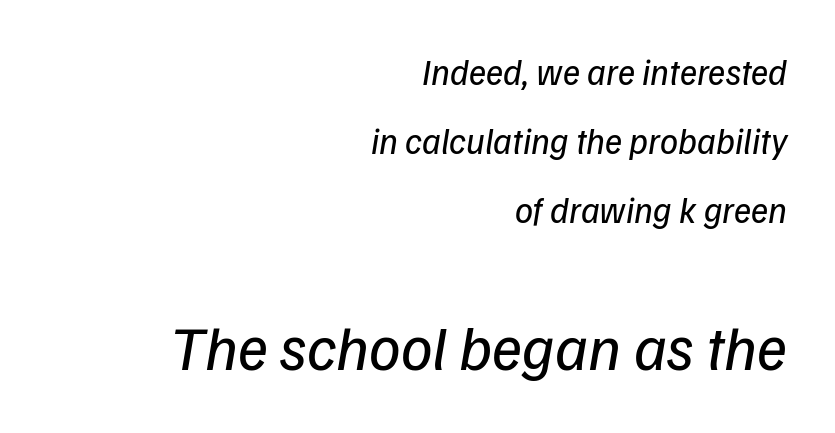
{"serif": "no", "bold": "no", "weight": "regular", "width": "normal", "stroke_contrast": "low", "x_height": "medium", "monospaced": "no", "underline": "no", "align": "right", "line_spacing": "loose", "line_spacing_ratio": 1.91, "letter_spacing": "normal", "letter_spacing_em": 0.0, "larger_block": "second", "size_ratio": 1.75, "glyph_px": 63}
